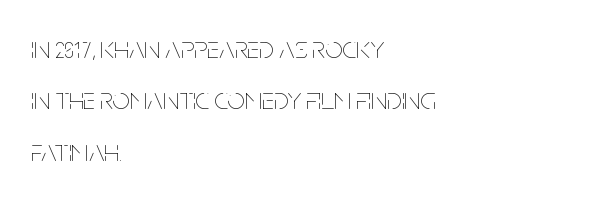
{"italic": "no", "bold": "no", "weight": "thin", "width": "condensed", "stroke_contrast": "low", "x_height": "large", "monospaced": "no", "underline": "no", "align": "left", "line_spacing": "normal", "line_spacing_ratio": 1.66, "letter_spacing": "normal", "letter_spacing_em": 0.0, "glyph_px": 31}
